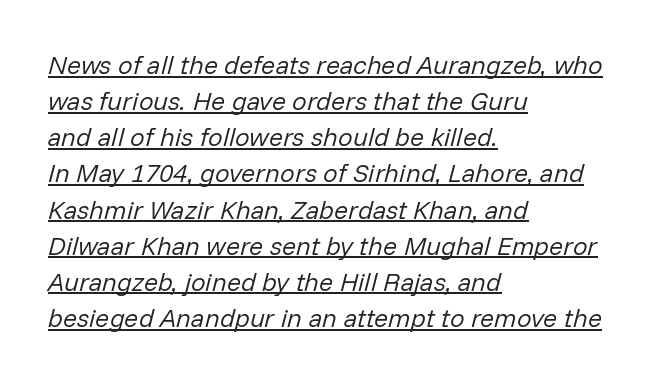
The image shows 26 px text type, italic (leaning right); set left-aligned, normal line spacing (1.39x), normal letter spacing, underlined.
